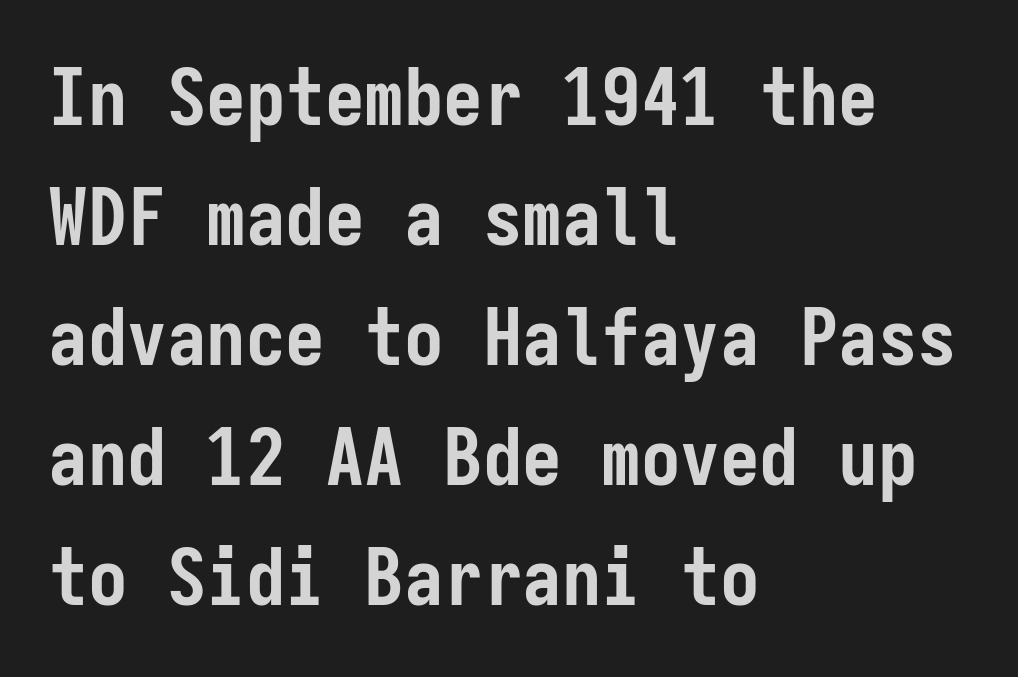
Q: Is the text bold? A: Yes.
Q: Is the text italic (slanted)? A: No, it is upright.
Q: Is the typeface a serif or a sans-serif typeface? A: Sans-serif.
Q: Is the text underlined? A: No.
Q: How is the paragraph aligned? A: Left-aligned.
Q: Is the spacing between letters normal or unusually wide? A: Normal.
Q: Is the spacing between lines tight, normal or loose? A: Normal.
Q: Width (condensed, normal, or wide)? A: Condensed.
Q: Stroke contrast? A: Low.
Q: x-height? A: Medium.
Q: Monospaced? A: Yes.
